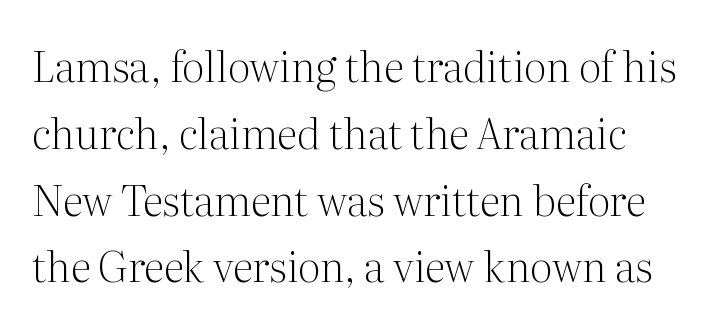
Quick note: interline space is typical. Examine the stroke ends and you'll spot serifs. Is the stroke heavy? The answer is a plain regular-or-lighter. Every stem runs plumb, perpendicular to the baseline. Check under the words: just untouched page.
